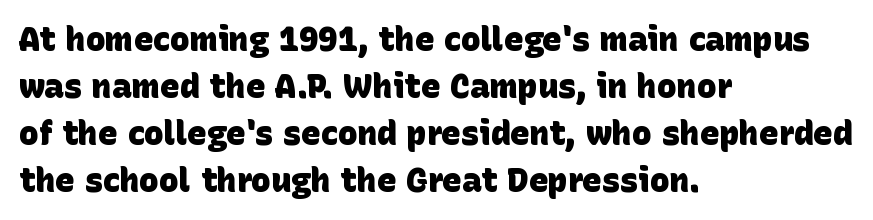
Typesetter's note: full bold, strokes at maximum text heaviness. Nobody touched the tracking dial on this one. Short and long lines alike share a common starting point at left. Notice how descenders clear the ascenders below comfortably — that's standard leading. Look at the bottom of the vertical strokes: they stop flat, with no serifs.
